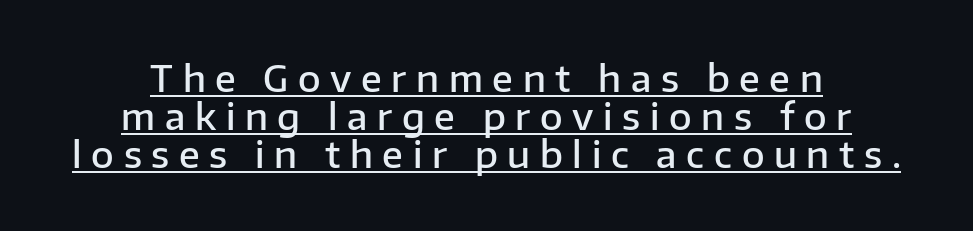
Every character sits straight up, as roman type does. Examine the stroke ends and you'll find no serifs. Caption: multi-line text, centered on the measure. Display-style spreading of the glyphs; the letterfit is very open.
